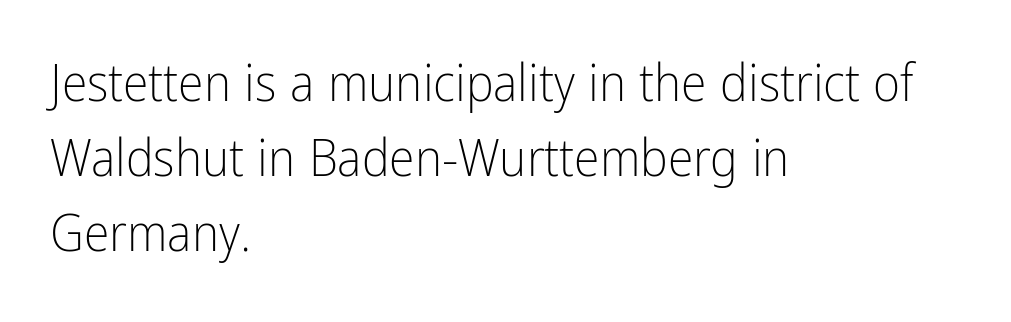
{"serif": "no", "italic": "no", "bold": "no", "weight": "light", "width": "condensed", "stroke_contrast": "low", "x_height": "medium", "monospaced": "no", "underline": "no", "align": "left", "line_spacing": "normal", "line_spacing_ratio": 1.44, "letter_spacing": "normal", "letter_spacing_em": 0.0, "glyph_px": 52}
